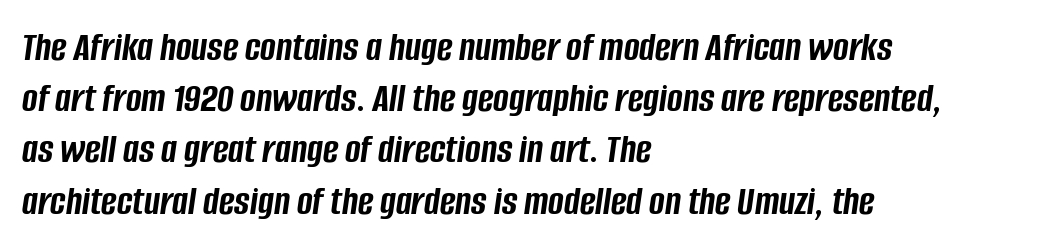
Q: Is the text bold? A: Yes.
Q: Is the text italic (slanted)? A: Yes, it leans right by about 8 degrees.
Q: Is the text underlined? A: No.
Q: How is the paragraph aligned? A: Left-aligned.
Q: Is the spacing between letters normal or unusually wide? A: Normal.
Q: Width (condensed, normal, or wide)? A: Condensed.
Q: Stroke contrast? A: Low.
Q: x-height? A: Large.
Q: Monospaced? A: No.
